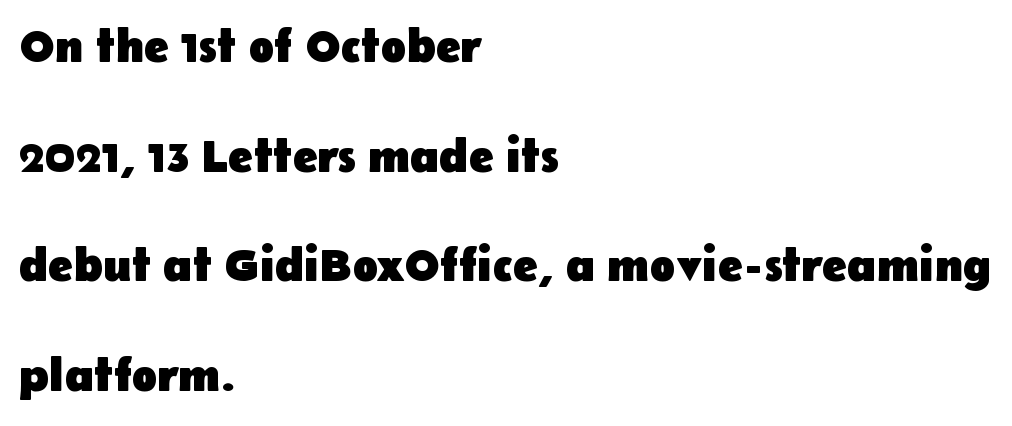
The image shows 47 px heavy sans-serif type, upright; set left-aligned, loose line spacing (2.33x), normal letter spacing, not underlined; low stroke contrast and a medium x-height.
